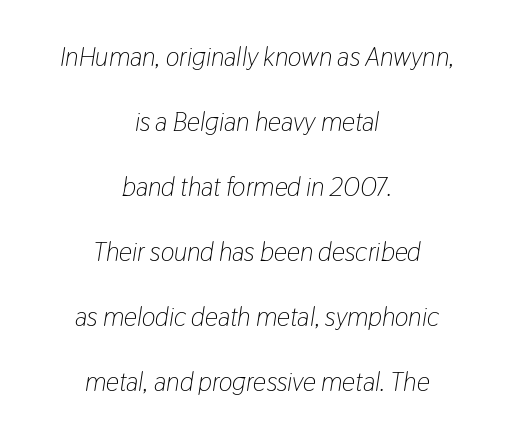
The image shows 26 px text type, italic (leaning right); set centered, loose line spacing (2.5x), normal letter spacing, not underlined.
